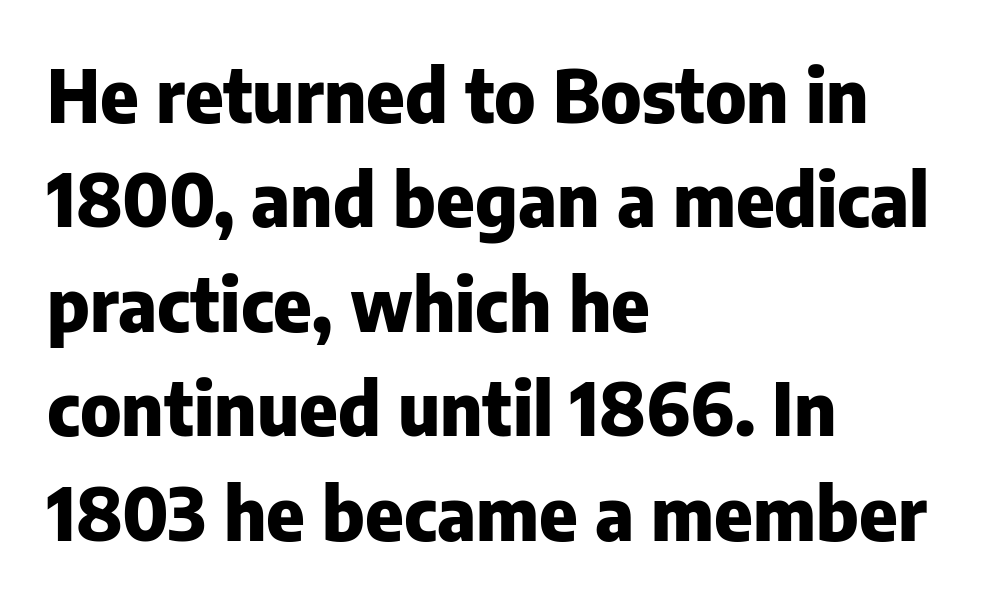
The image shows 73 px heavy sans-serif type, upright; set left-aligned, normal line spacing (1.43x), normal letter spacing, not underlined; low stroke contrast and a medium x-height.
